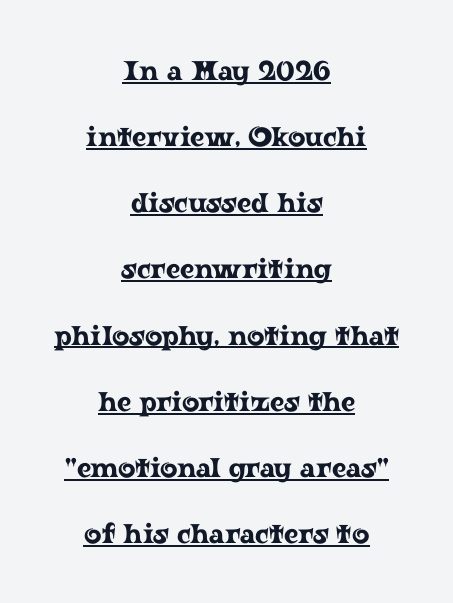
Caption: multi-line text, centered on the measure. Students, observe the line beneath the letters — that is underlining. The rendering keeps characters at their native spacing. The axis of the letterforms is exactly vertical. Quick note: interline space is abundant.
